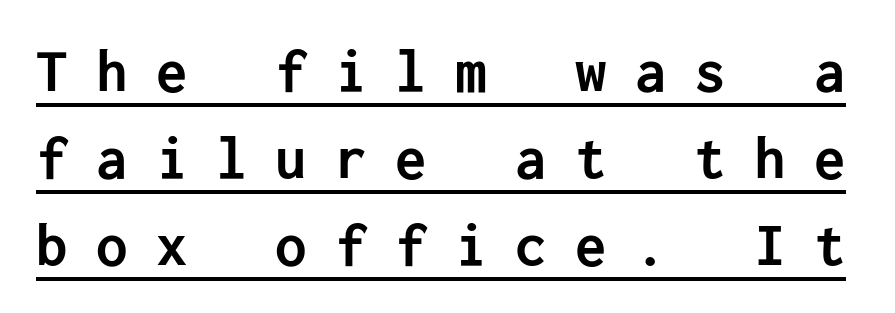
{"serif": "no", "italic": "no", "bold": "yes", "weight": "semibold", "width": "normal", "stroke_contrast": "low", "x_height": "medium", "underline": "yes", "line_spacing": "normal", "line_spacing_ratio": 1.38, "letter_spacing": "wide", "letter_spacing_em": 0.45, "glyph_px": 63}
